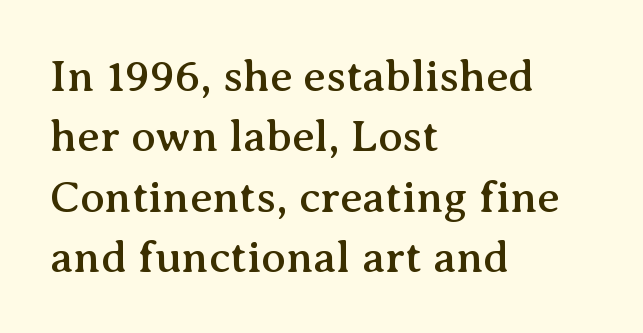
The image shows 45 px serif type, upright; set left-aligned, normal line spacing (1.34x), normal letter spacing, not underlined; medium stroke contrast and a medium x-height.
